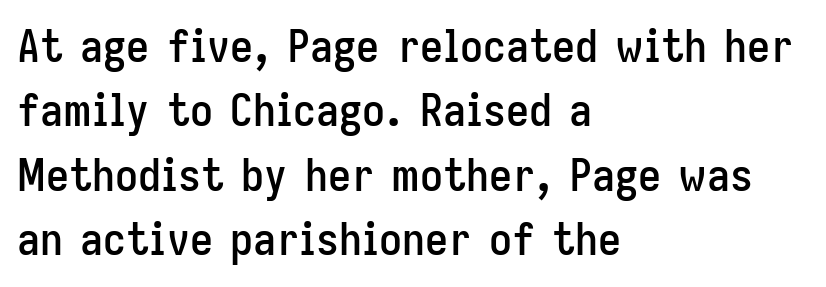
Q: Is the text italic (slanted)? A: No, it is upright.
Q: Is the typeface a serif or a sans-serif typeface? A: Sans-serif.
Q: Is the text underlined? A: No.
Q: How is the paragraph aligned? A: Left-aligned.
Q: Is the spacing between letters normal or unusually wide? A: Normal.
Q: Is the spacing between lines tight, normal or loose? A: Normal.
Q: Width (condensed, normal, or wide)? A: Condensed.
Q: Stroke contrast? A: Low.
Q: x-height? A: Medium.
Q: Monospaced? A: No.
